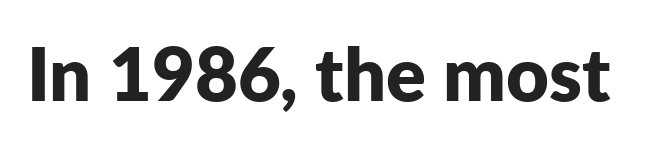
Q: Is the text bold? A: Yes.
Q: Is the text italic (slanted)? A: No, it is upright.
Q: Is the typeface a serif or a sans-serif typeface? A: Sans-serif.
Q: Is the text underlined? A: No.
Q: Is the spacing between letters normal or unusually wide? A: Normal.
Q: Width (condensed, normal, or wide)? A: Normal.
Q: Stroke contrast? A: Low.
Q: x-height? A: Medium.
Q: Monospaced? A: No.
